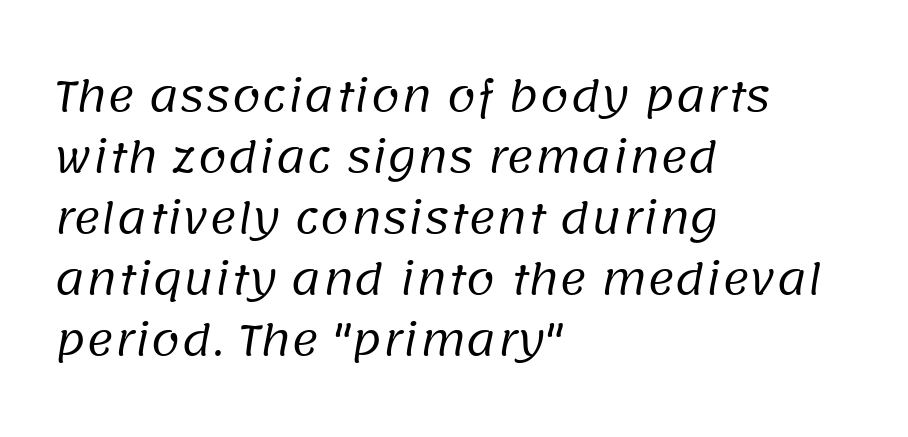
The image shows 42 px regular-weight sans-serif type; set left-aligned, normal line spacing (1.45x), normal letter spacing, not underlined; low stroke contrast and a large x-height.
